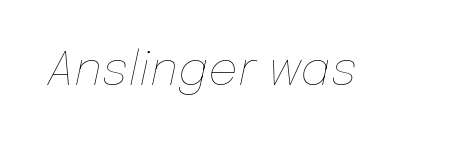
The image shows 47 px thin type, italic (leaning right); set normal letter spacing, not underlined; low stroke contrast and a medium x-height.
